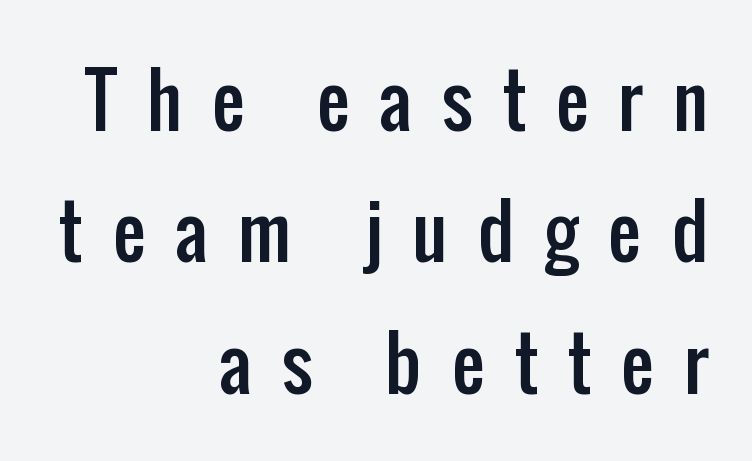
Q: Is the text italic (slanted)? A: No, it is upright.
Q: Is the typeface a serif or a sans-serif typeface? A: Sans-serif.
Q: Is the text underlined? A: No.
Q: How is the paragraph aligned? A: Right-aligned.
Q: Is the spacing between letters normal or unusually wide? A: Unusually wide.
Q: Width (condensed, normal, or wide)? A: Condensed.
Q: Stroke contrast? A: Low.
Q: x-height? A: Medium.
Q: Monospaced? A: No.
